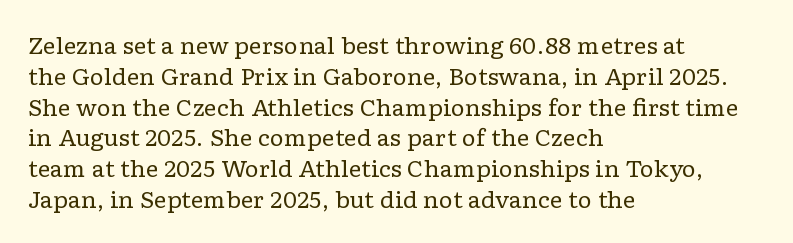
Summary of vertical rhythm: regular, with standard interline spacing. Short note: letters normally spaced. The font's upright variant was chosen for this text. Casual observation: everything's shoved over to the left.
